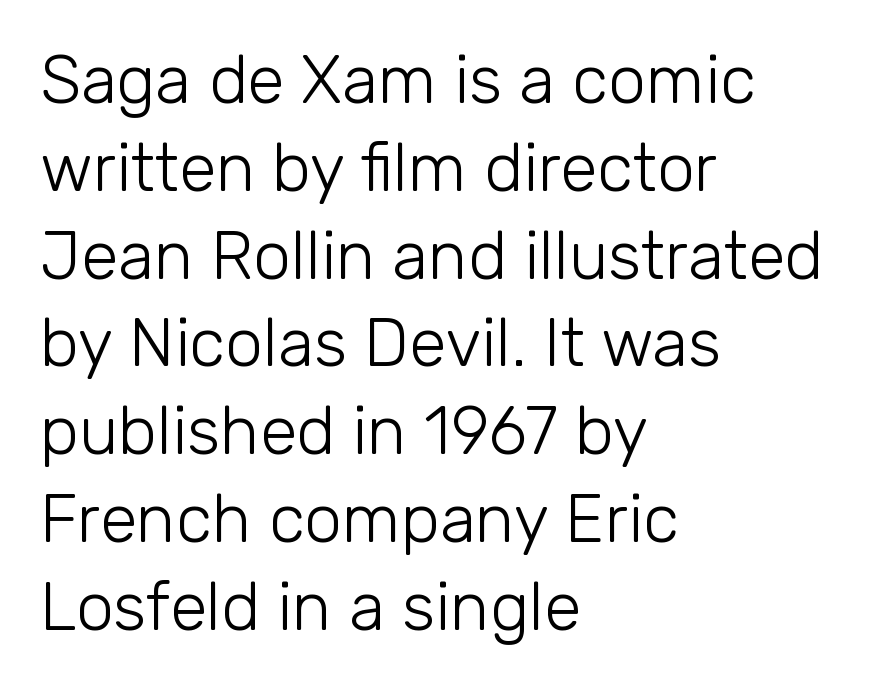
Q: Is the text bold? A: No.
Q: Is the text italic (slanted)? A: No, it is upright.
Q: Is the typeface a serif or a sans-serif typeface? A: Sans-serif.
Q: Is the text underlined? A: No.
Q: How is the paragraph aligned? A: Left-aligned.
Q: Is the spacing between letters normal or unusually wide? A: Normal.
Q: Is the spacing between lines tight, normal or loose? A: Normal.
Q: Width (condensed, normal, or wide)? A: Normal.
Q: Stroke contrast? A: Low.
Q: x-height? A: Medium.
Q: Monospaced? A: No.
